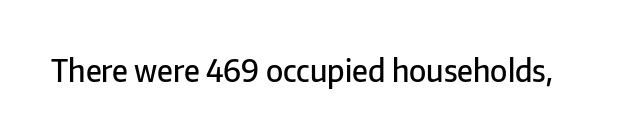
Strokes here are thickened, but only to semibold level. The words here are not underlined. The letters sit at their default tracking, neither squeezed nor spread. Note the varied advance widths — an 'i' is clearly narrower than an 'm'.
